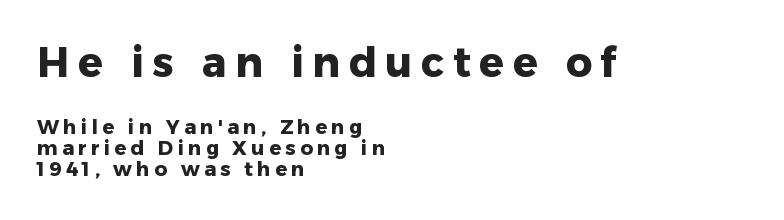
{"serif": "no", "italic": "no", "bold": "yes", "weight": "heavy", "width": "normal", "stroke_contrast": "low", "x_height": "medium", "monospaced": "no", "underline": "no", "align": "left", "line_spacing": "tight", "line_spacing_ratio": 1.07, "letter_spacing": "wide", "letter_spacing_em": 0.21, "larger_block": "first", "size_ratio": 2.05, "glyph_px": 41}
